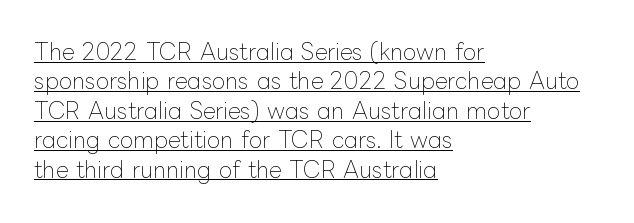
The image shows 22 px text type, upright; set left-aligned, normal line spacing (1.34x), normal letter spacing, underlined.
